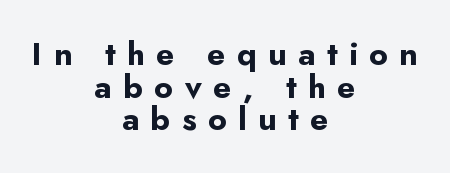
The image shows 32 px bold sans-serif type, upright; set centered, tight line spacing (1.02x), unusually wide letter spacing (+0.36 em), not underlined; low stroke contrast and a small x-height.
